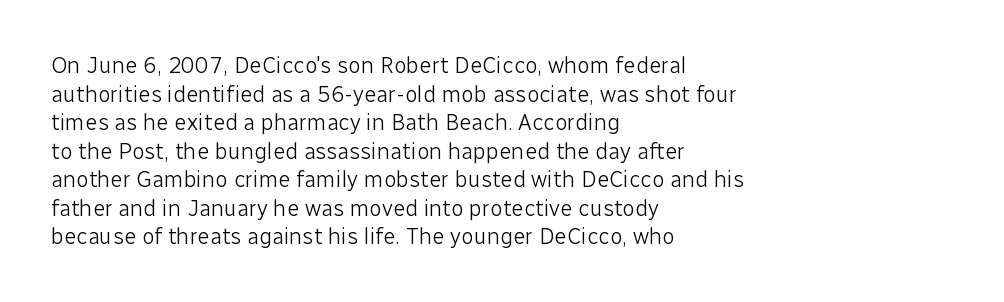
The image shows 23 px text type, upright; set left-aligned, line spacing 1.24x, normal letter spacing, not underlined.
